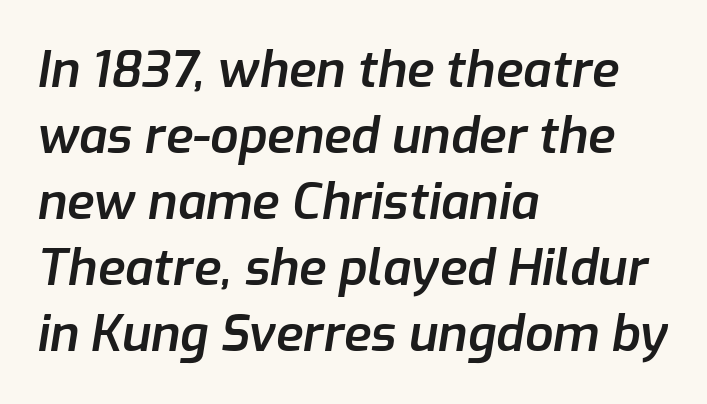
The glyphs are unaccompanied by any horizontal stroke below them. This is the in-between weight designers call semibold or demi. The horizontal fit of the characters is conventional and even. The rag falls on the right side of this text block. If you drew a line through each stem, it would be angled. Quick note: interline space is typical.
